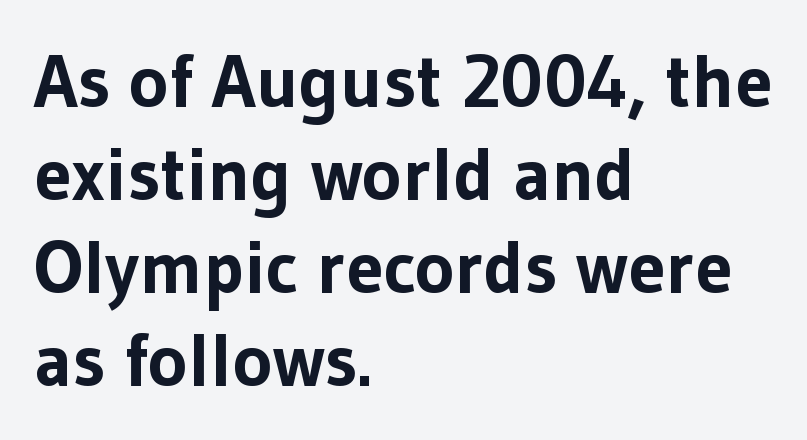
The image shows 75 px bold sans-serif type, upright; set left-aligned, line spacing 1.24x, normal letter spacing, not underlined; low stroke contrast and a medium x-height.
